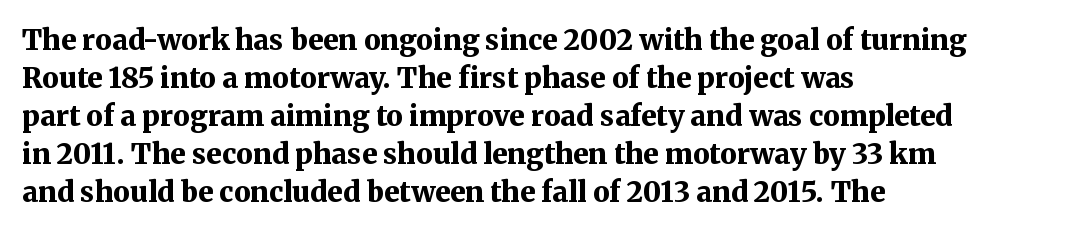
Q: Is the text bold? A: Yes.
Q: Is the text italic (slanted)? A: No, it is upright.
Q: Is the typeface a serif or a sans-serif typeface? A: Serif.
Q: Is the text underlined? A: No.
Q: How is the paragraph aligned? A: Left-aligned.
Q: Is the spacing between letters normal or unusually wide? A: Normal.
Q: Is the spacing between lines tight, normal or loose? A: Normal.
Q: Width (condensed, normal, or wide)? A: Normal.
Q: Stroke contrast? A: Medium.
Q: x-height? A: Medium.
Q: Monospaced? A: No.
